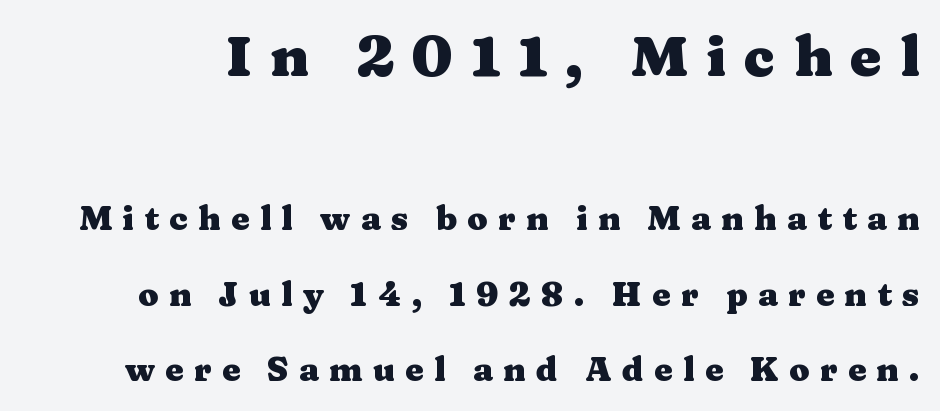
Q: Is the text bold? A: Yes.
Q: Is the text italic (slanted)? A: No, it is upright.
Q: Is the typeface a serif or a sans-serif typeface? A: Serif.
Q: Is the text underlined? A: No.
Q: Is the spacing between letters normal or unusually wide? A: Unusually wide.
Q: Is the spacing between lines tight, normal or loose? A: Loose.
Q: Which block of text is set in a larger size, the first (top) or the second (bottom)? A: The first (top) one.
Q: Width (condensed, normal, or wide)? A: Wide.
Q: Stroke contrast? A: Medium.
Q: x-height? A: Medium.
Q: Monospaced? A: No.
